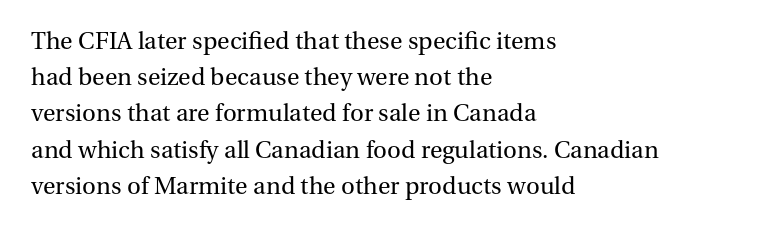
The image shows 24 px text type, upright; set left-aligned, normal line spacing (1.51x), normal letter spacing, not underlined.
